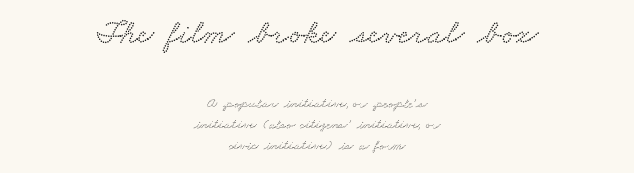
{"serif": "yes", "width": "wide", "stroke_contrast": "low", "x_height": "small", "monospaced": "no", "underline": "no", "align": "center", "line_spacing": "normal", "line_spacing_ratio": 1.49, "letter_spacing": "normal", "letter_spacing_em": 0.0, "larger_block": "first", "size_ratio": 2.43, "glyph_px": 34}
